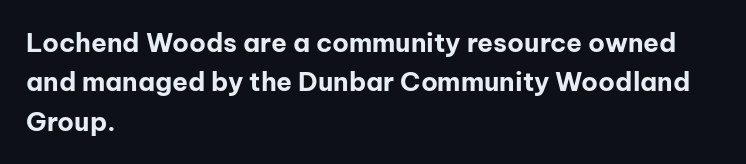
Q: Is the text bold? A: Yes.
Q: Is the text italic (slanted)? A: No, it is upright.
Q: Is the text underlined? A: No.
Q: How is the paragraph aligned? A: Left-aligned.
Q: Is the spacing between letters normal or unusually wide? A: Normal.
Q: Is the spacing between lines tight, normal or loose? A: Normal.
